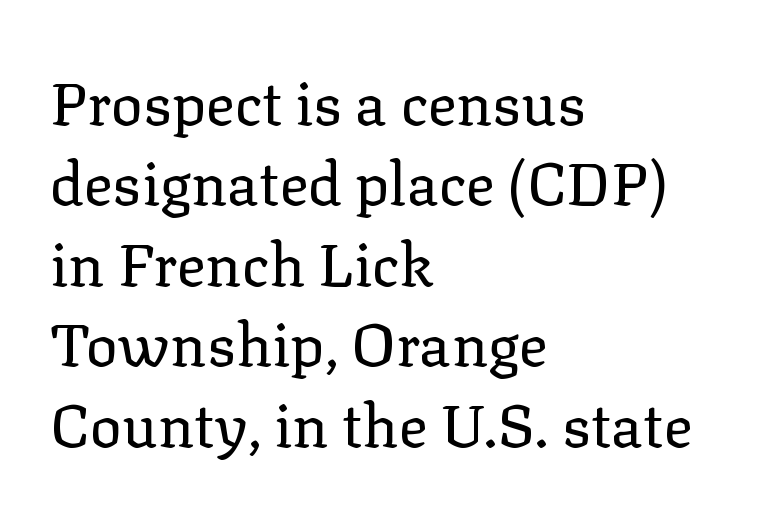
These lines are composed in type with serifs. What stands out about the letter spacing? Nothing — it is the standard amount. This sample has the flowing, uneven cadence of proportional lettering. The strokes carry an ordinary text weight at most. The strip under each line holds only bare page.
